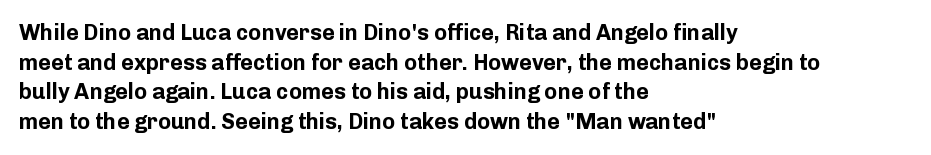
Caption: standard tracking, unaltered. Bold? Absolutely — the strokes are thick and heavy. Where is the straight margin? On the left. The line-height multiplier appears to be the usual default. Underlining? Definitely not there. Upright lettering throughout.
